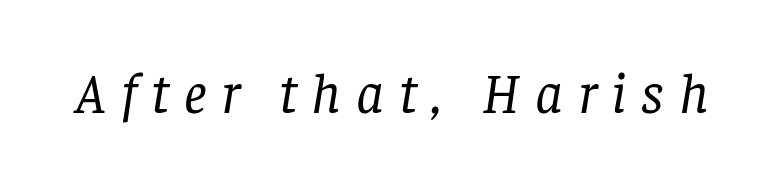
{"serif": "yes", "italic": "yes", "lean": "right", "slant_degrees": 8, "bold": "no", "weight": "regular", "width": "normal", "stroke_contrast": "low", "x_height": "large", "monospaced": "no", "underline": "no", "letter_spacing": "wide", "letter_spacing_em": 0.26, "glyph_px": 57}
